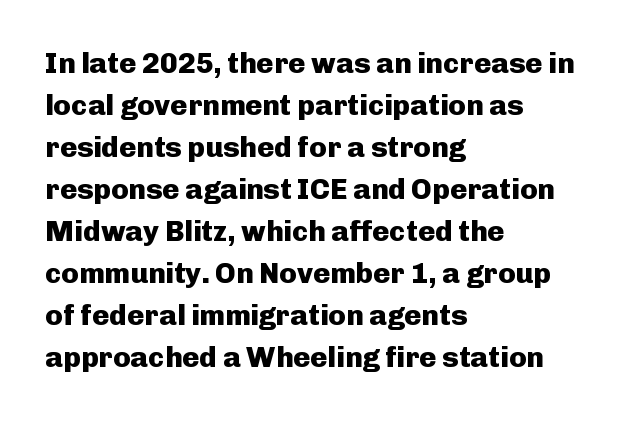
The image shows 29 px heavy sans-serif type, upright; set left-aligned, normal line spacing (1.45x), normal letter spacing, not underlined; low stroke contrast and a medium x-height.
